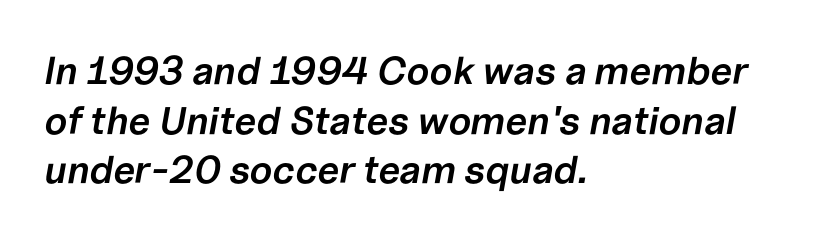
The characters look somewhat weighty, a semibold short of true bold. Summary of vertical rhythm: regular, with standard interline spacing. All the whitespace from short lines collects on the right. Words float on clear page, feet unadorned.
